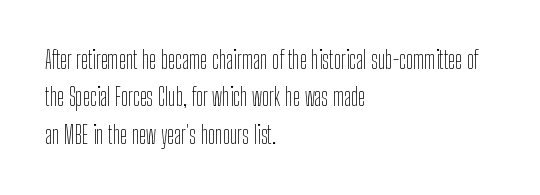
{"italic": "no", "bold": "no", "underline": "no", "align": "left", "line_spacing": "normal", "line_spacing_ratio": 1.56, "letter_spacing": "normal", "letter_spacing_em": 0.0, "glyph_px": 24}
